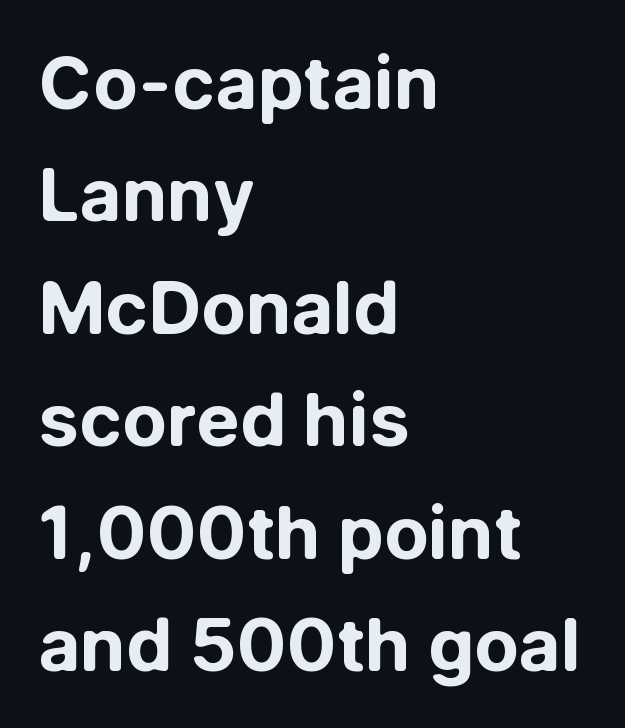
Q: Is the text bold? A: Yes.
Q: Is the text italic (slanted)? A: No, it is upright.
Q: Is the typeface a serif or a sans-serif typeface? A: Sans-serif.
Q: Is the text underlined? A: No.
Q: How is the paragraph aligned? A: Left-aligned.
Q: Is the spacing between letters normal or unusually wide? A: Normal.
Q: Is the spacing between lines tight, normal or loose? A: Normal.
Q: Width (condensed, normal, or wide)? A: Normal.
Q: Stroke contrast? A: Low.
Q: x-height? A: Medium.
Q: Monospaced? A: No.
